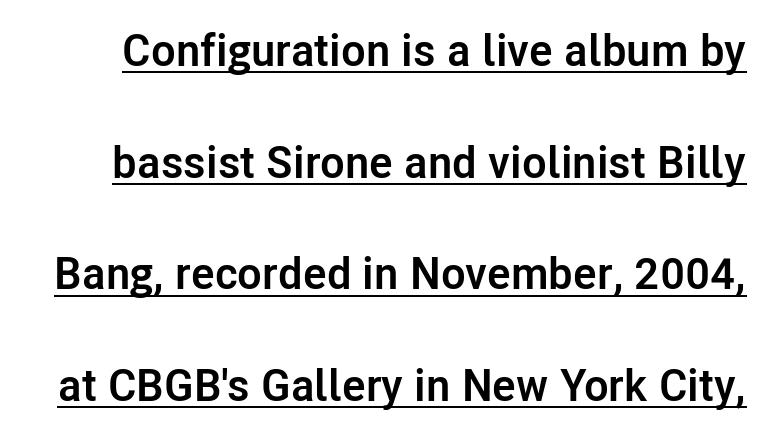
The image shows 45 px semibold sans-serif type, upright; set loose line spacing (2.48x), normal letter spacing, underlined; low stroke contrast and a medium x-height.
